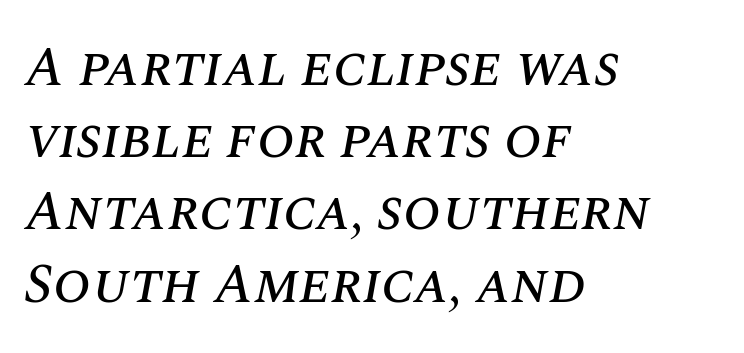
Q: Is the text italic (slanted)? A: Yes, it leans right by about 10 degrees.
Q: Is the text underlined? A: No.
Q: How is the paragraph aligned? A: Left-aligned.
Q: Is the spacing between letters normal or unusually wide? A: Normal.
Q: Is the spacing between lines tight, normal or loose? A: Normal.
Q: Width (condensed, normal, or wide)? A: Normal.
Q: Stroke contrast? A: Medium.
Q: x-height? A: Large.
Q: Monospaced? A: No.
